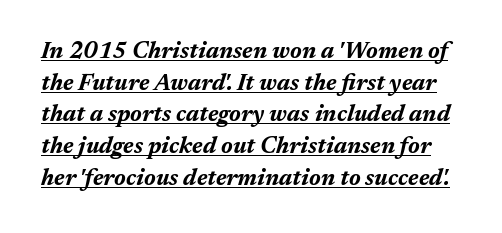
The image shows 23 px bold type, italic (leaning right); set normal line spacing (1.38x), normal letter spacing, underlined.
